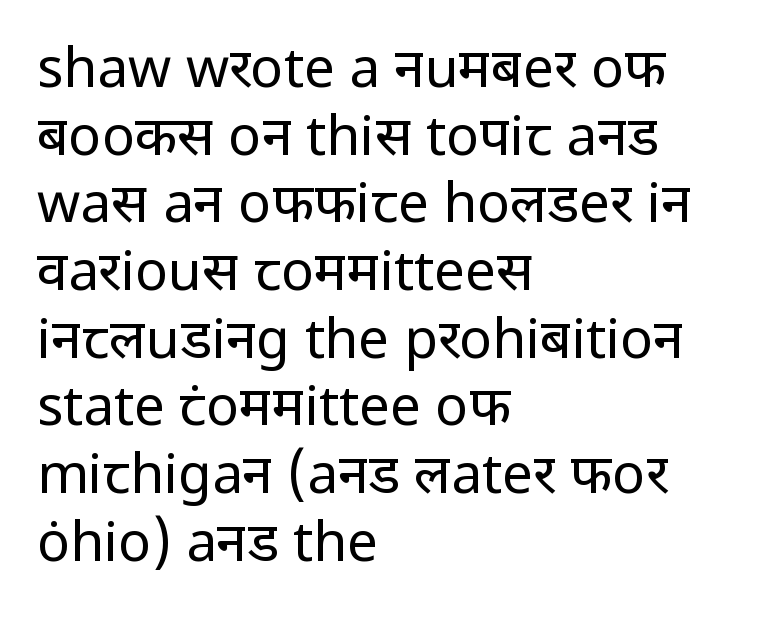
{"serif": "no", "italic": "no", "bold": "no", "weight": "regular", "width": "normal", "stroke_contrast": "low", "x_height": "medium", "monospaced": "no", "underline": "no", "align": "left", "line_spacing_ratio": 1.23, "letter_spacing": "normal", "letter_spacing_em": 0.0, "glyph_px": 55}
